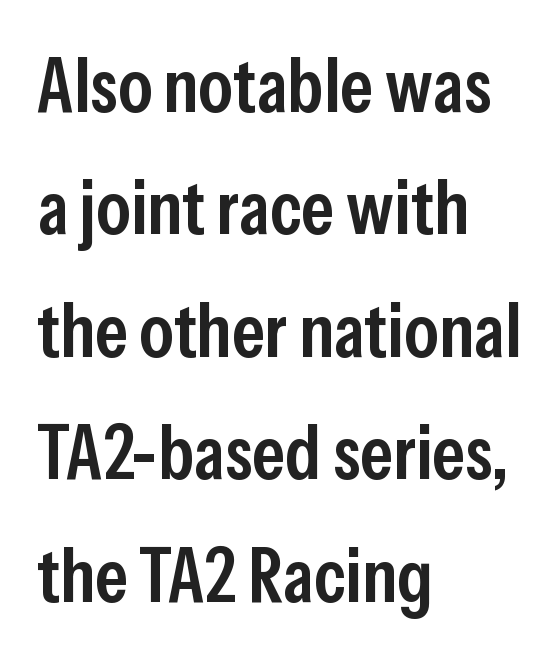
Students, note that the glyphs here touch the page at normal intervals. The compositor pushed each line to the left boundary. Leading matches the norm, producing a regular column. Each letter's strokes conclude bluntly, with no projecting serifs.
